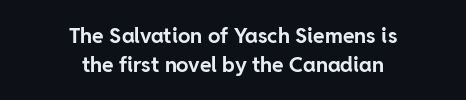
Q: Is the text bold? A: Yes.
Q: Is the text italic (slanted)? A: No, it is upright.
Q: Is the text underlined? A: No.
Q: How is the paragraph aligned? A: Centered.
Q: Is the spacing between letters normal or unusually wide? A: Normal.
Q: Is the spacing between lines tight, normal or loose? A: Normal.
